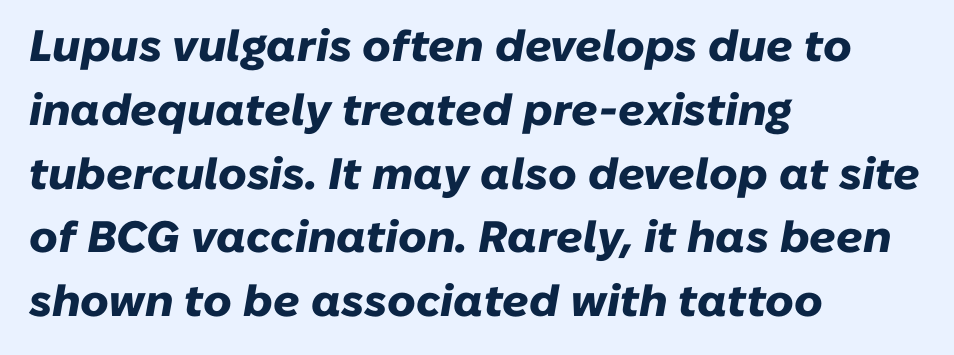
Spacing verdict: proportional, widths tailored to each character. Each new line begins a customary step beneath the previous one. Pretty heavy lettering here — definitely bold. Short note: letters normally spaced. The space beneath each line is pristine and unruled. The axis of the letterforms is tilted away from vertical.
